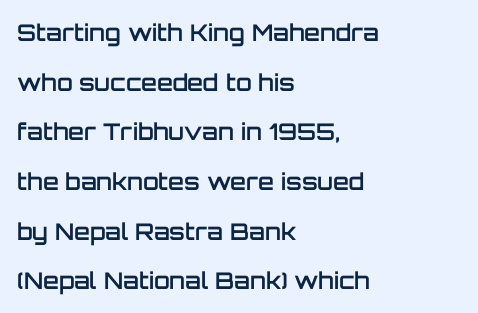
The space directly below the letters is spotless. Observe the ordinary spacing: letters are neighbours, not strangers. This sample trades compactness for vertical openness between lines. The glyphs have the mass of a demibold cut, below bold.
